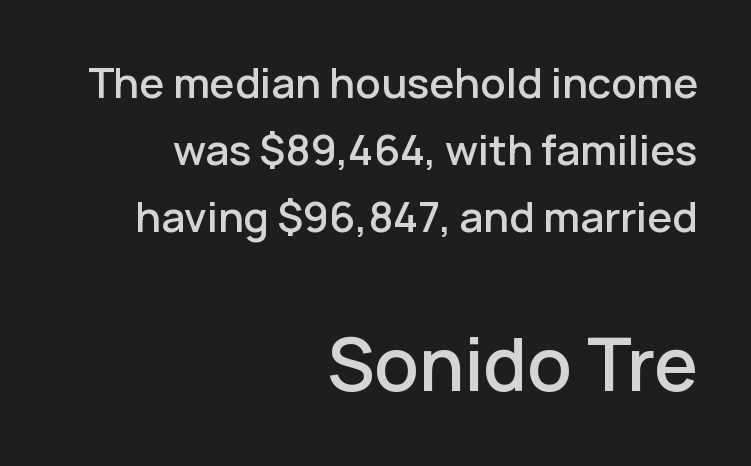
The image shows 73 px sans-serif type, upright; set right-aligned, normal line spacing (1.6x), normal letter spacing, not underlined; the second (bottom) block is 1.74x larger; low stroke contrast and a medium x-height.
